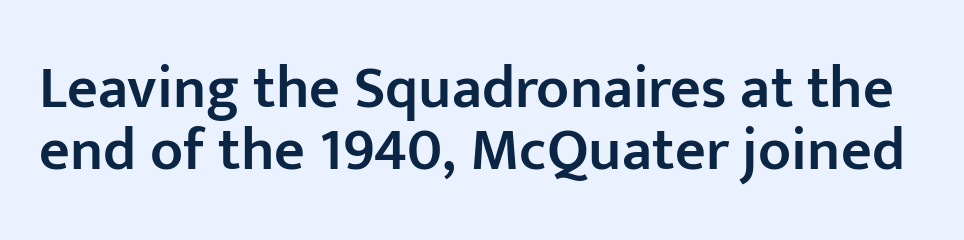
The block of text is dense from top to bottom, with scant space between rows. Type without underlining. Every stem runs plumb, perpendicular to the baseline. Words appear dense and cohesive because spacing is normal. Varying glyph widths throughout — classic text-font behaviour.
